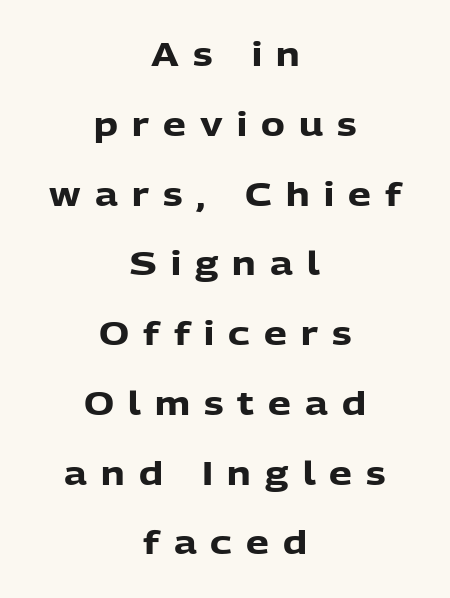
Is there any slant? The stems are plumb. Someone cranked the tracking dial way up on this one. Note the varied advance widths — an 'i' is clearly narrower than an 'm'. A clean baseline with only descenders dipping below it. The rendering positions every line midway between the sides.
